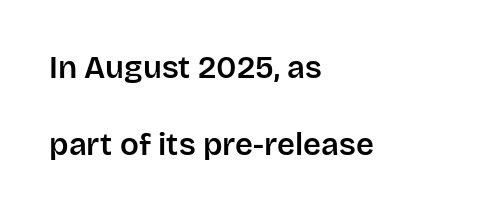
{"serif": "no", "italic": "no", "width": "normal", "stroke_contrast": "low", "x_height": "large", "monospaced": "no", "underline": "no", "align": "left", "line_spacing": "loose", "line_spacing_ratio": 2.47, "letter_spacing": "normal", "letter_spacing_em": 0.0, "glyph_px": 31}
